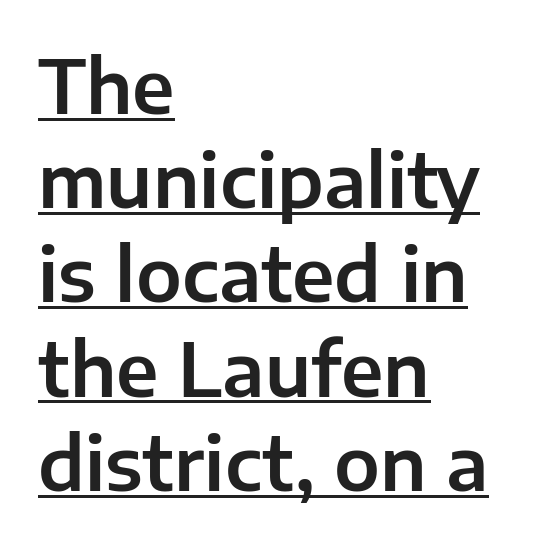
{"serif": "no", "italic": "no", "width": "normal", "stroke_contrast": "low", "x_height": "medium", "monospaced": "no", "underline": "yes", "align": "left", "line_spacing": "normal", "line_spacing_ratio": 1.29, "letter_spacing": "normal", "letter_spacing_em": 0.0, "glyph_px": 73}
